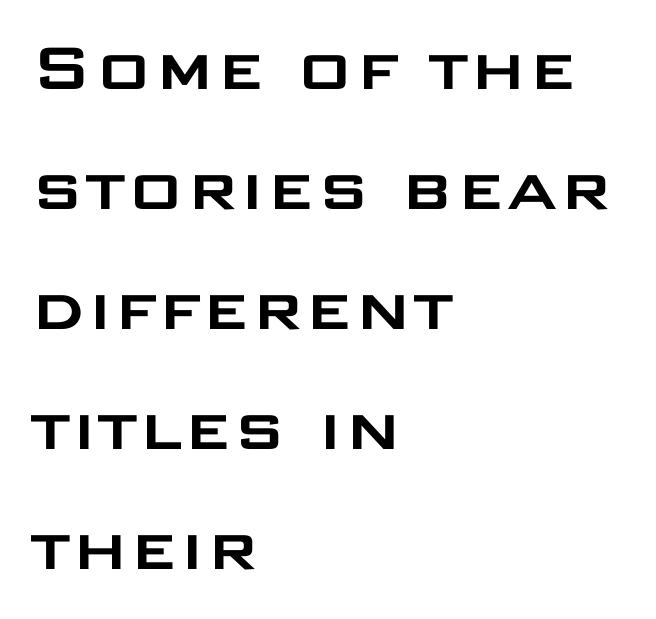
{"serif": "no", "italic": "no", "width": "wide", "stroke_contrast": "low", "x_height": "large", "monospaced": "no", "underline": "no", "align": "left", "line_spacing": "normal", "line_spacing_ratio": 1.56, "letter_spacing": "normal", "letter_spacing_em": 0.0, "glyph_px": 77}
